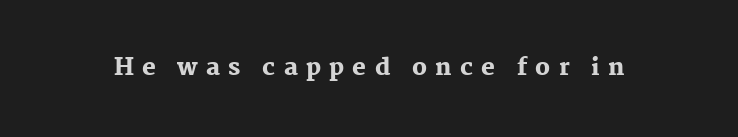
The lettering stays uniformly vertical, giving the passage a roman look. You could only call the tracking loose — the letters float apart. Unmarked baselines from the first word to the last. Plenty of ink on the page — the face is bold.
